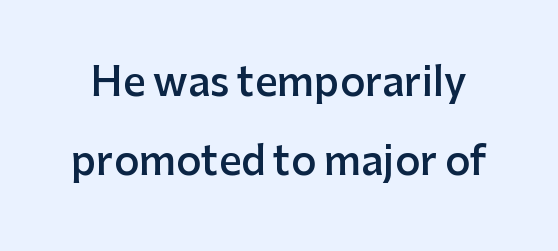
The image shows 39 px semibold sans-serif type, upright; set loose line spacing (2.03x), normal letter spacing, not underlined; low stroke contrast and a medium x-height.
